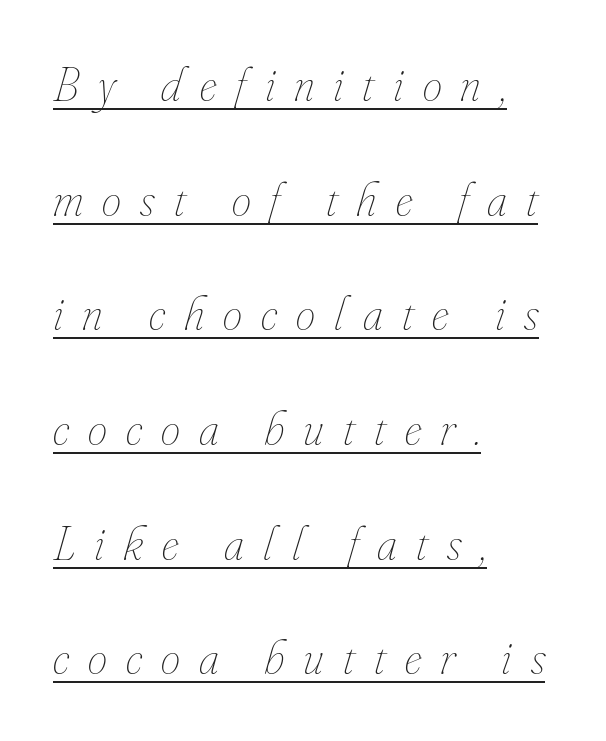
Q: Is the text bold? A: No.
Q: Is the text italic (slanted)? A: Yes, it leans right by about 16 degrees.
Q: Is the text underlined? A: Yes.
Q: How is the paragraph aligned? A: Left-aligned.
Q: Is the spacing between letters normal or unusually wide? A: Unusually wide.
Q: Is the spacing between lines tight, normal or loose? A: Loose.
Q: Width (condensed, normal, or wide)? A: Condensed.
Q: Stroke contrast? A: Low.
Q: x-height? A: Small.
Q: Monospaced? A: No.
